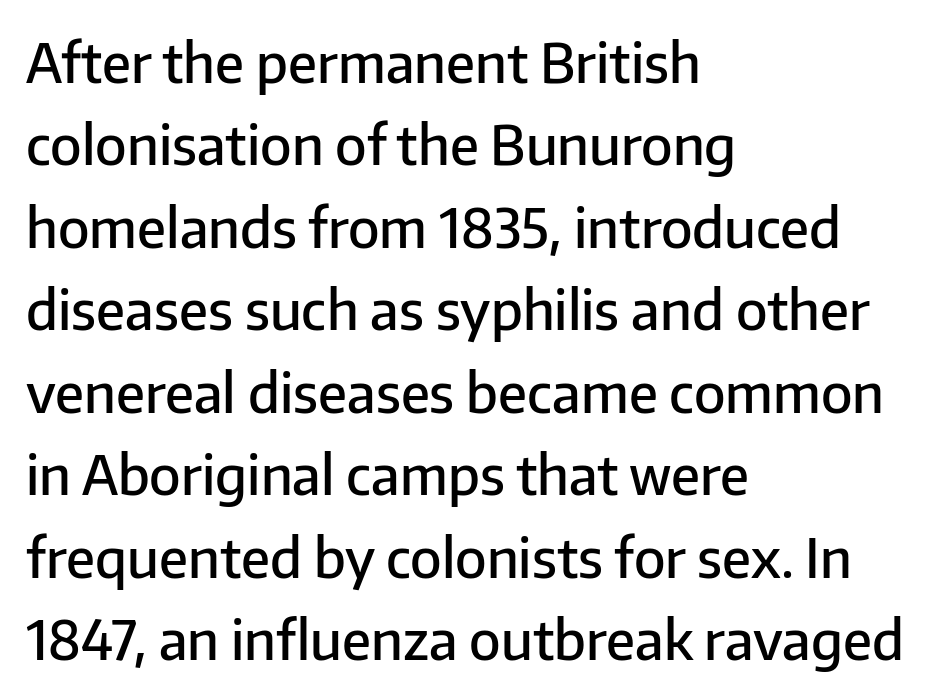
The image shows 55 px semibold sans-serif type, upright; set left-aligned, normal line spacing (1.5x), normal letter spacing, not underlined; low stroke contrast and a medium x-height.
